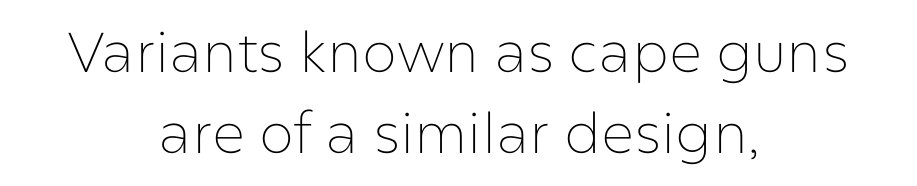
The image shows 56 px thin sans-serif type, upright; set centered, normal line spacing (1.45x), normal letter spacing, not underlined; low stroke contrast and a medium x-height.
